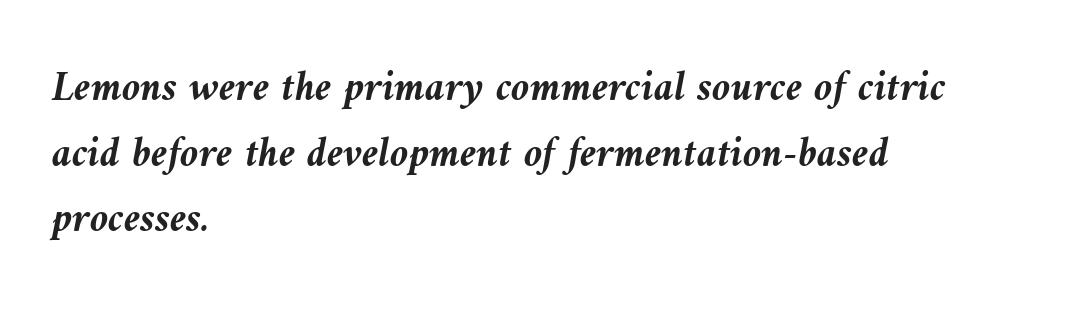
The image shows 42 px semibold type, italic (leaning left); set left-aligned, normal line spacing (1.56x), normal letter spacing, not underlined; medium stroke contrast and a medium x-height.
